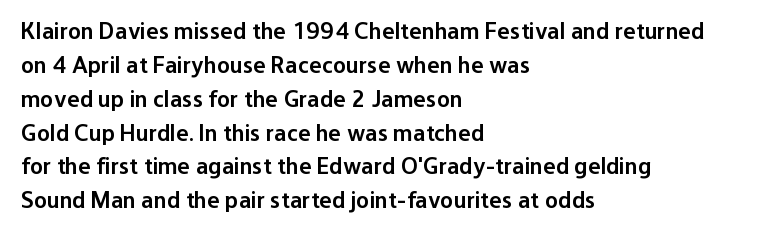
The image shows 24 px text type, upright; set left-aligned, normal line spacing (1.41x), normal letter spacing, not underlined.
